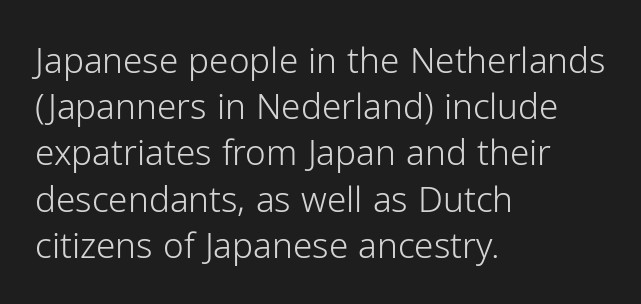
The image shows 35 px light sans-serif type, upright; set left-aligned, normal line spacing (1.32x), normal letter spacing, not underlined; low stroke contrast and a medium x-height.
